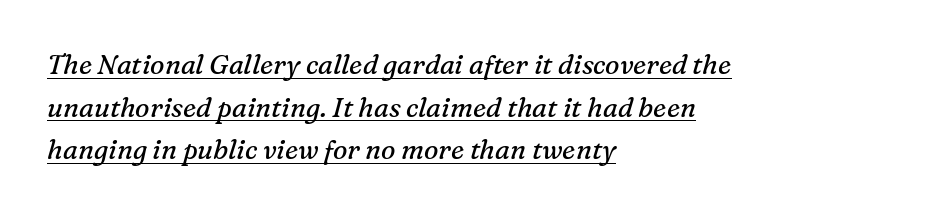
The line texture is even and compact thanks to regular tracking. Tall strokes in this sample are angled rather than plumb. Horizontally, the lines are justified to the leading edge only. Summary of vertical rhythm: regular, with standard interline spacing.
